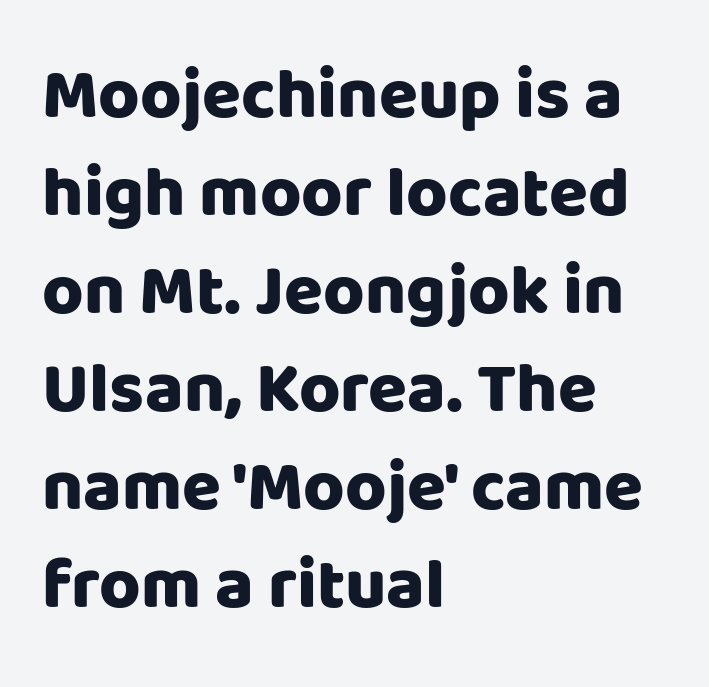
Varying glyph widths throughout — classic text-font behaviour. A roman cut, with each character standing at attention. Line beginnings align vertically; line endings do not. Stroke terminals: plain, sans-serif. Glyph-to-glyph distance matches everyday printed text. The baseline area is clear.
